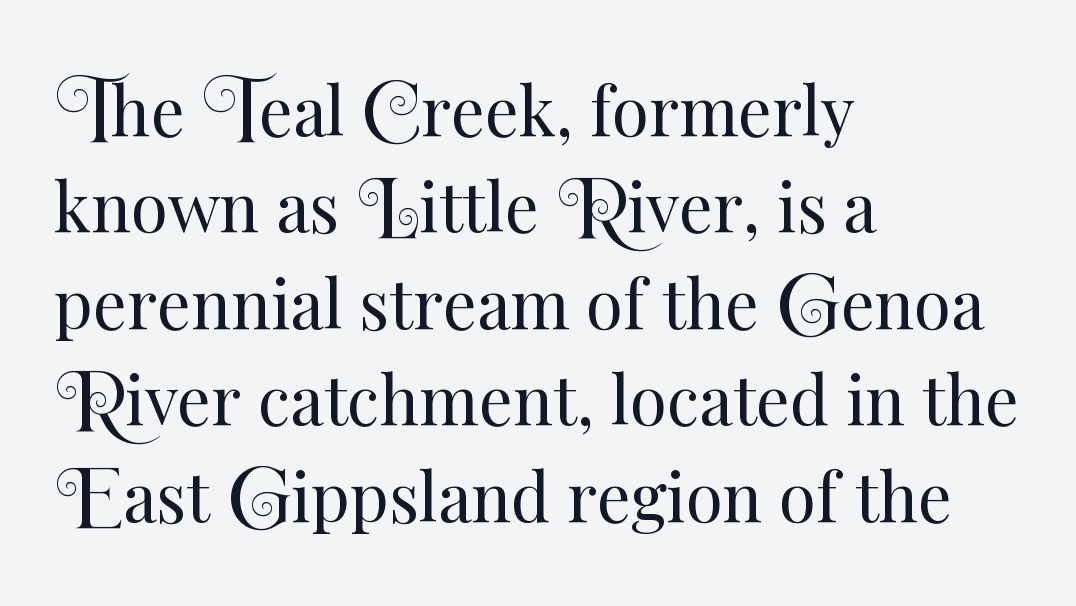
The font's upright variant was chosen for this text. Successive baselines arrive at the customary interval. Unbolded letterforms with no extra heft. The passage shown is not underscored anywhere.
